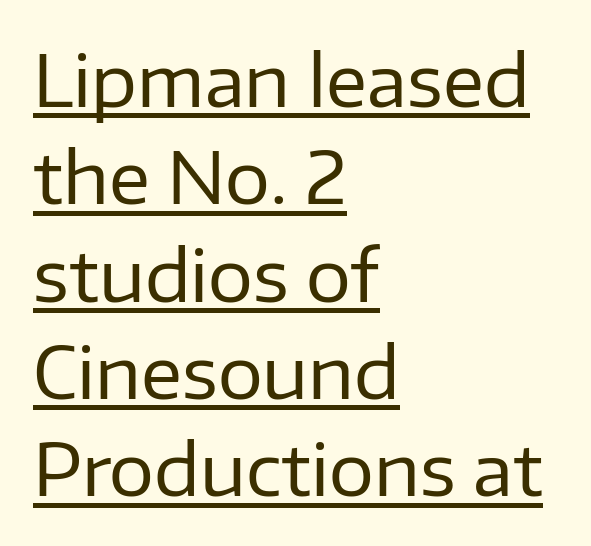
The image shows 71 px regular-weight sans-serif type, upright; set left-aligned, normal line spacing (1.37x), normal letter spacing, underlined; low stroke contrast and a medium x-height.
